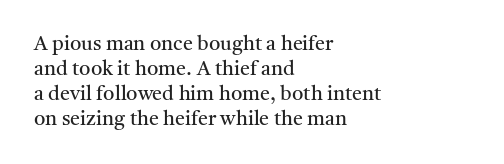
{"italic": "no", "bold": "no", "underline": "no", "align": "left", "line_spacing": "normal", "line_spacing_ratio": 1.25, "letter_spacing": "normal", "letter_spacing_em": 0.0, "glyph_px": 20}
